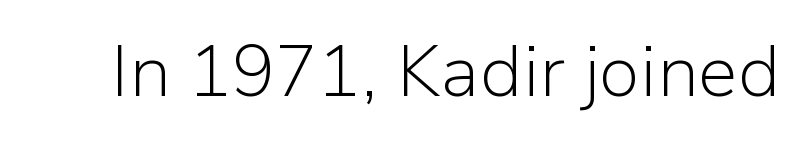
{"serif": "no", "italic": "no", "bold": "no", "weight": "light", "width": "normal", "stroke_contrast": "low", "x_height": "medium", "monospaced": "no", "underline": "no", "letter_spacing": "normal", "letter_spacing_em": 0.0, "glyph_px": 72}
